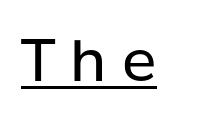
The image shows 58 px regular-weight sans-serif type, upright; set unusually wide letter spacing (+0.26 em), underlined; low stroke contrast and a medium x-height.
